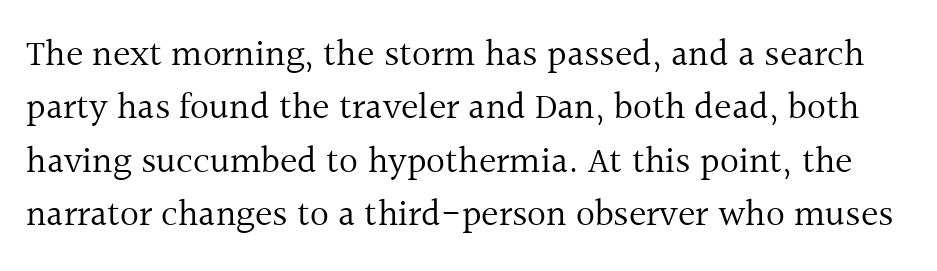
The image shows 37 px regular-weight serif type, upright; set normal line spacing (1.44x), normal letter spacing, not underlined; a medium x-height.
